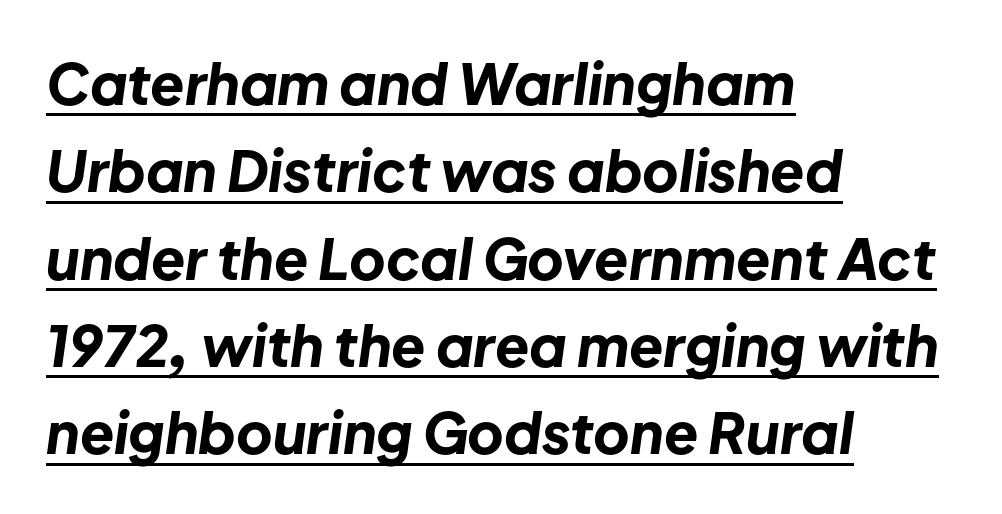
The image shows 56 px bold type, italic (leaning right); set left-aligned, normal line spacing (1.56x), normal letter spacing, underlined; low stroke contrast and a medium x-height.
